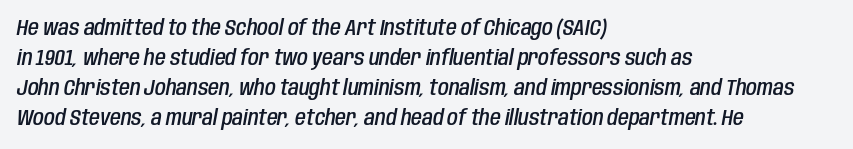
The image shows 22 px text type, italic (leaning right); set left-aligned, normal line spacing (1.37x), normal letter spacing, not underlined.
